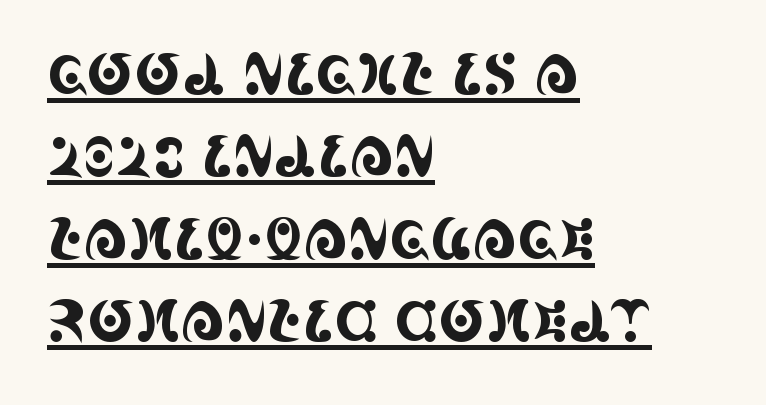
The image shows 56 px condensed serif type, upright; set left-aligned, normal line spacing (1.47x), normal letter spacing, underlined; a large x-height.
